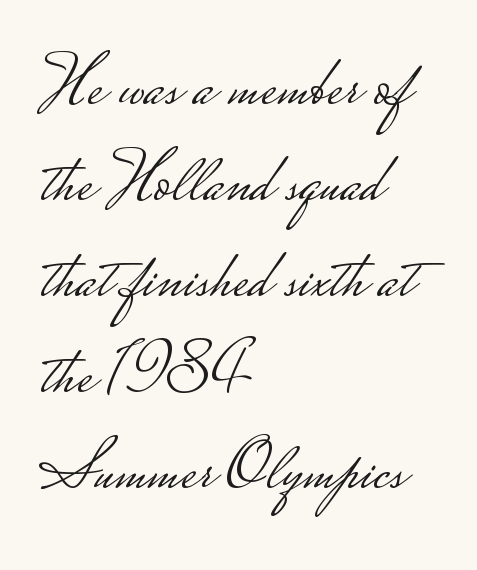
Q: Is the text bold? A: No.
Q: Is the text italic (slanted)? A: Yes.
Q: Is the typeface a serif or a sans-serif typeface? A: Sans-serif.
Q: Is the text underlined? A: No.
Q: How is the paragraph aligned? A: Left-aligned.
Q: Is the spacing between letters normal or unusually wide? A: Normal.
Q: Is the spacing between lines tight, normal or loose? A: Normal.
Q: Width (condensed, normal, or wide)? A: Wide.
Q: Stroke contrast? A: Low.
Q: Monospaced? A: No.
